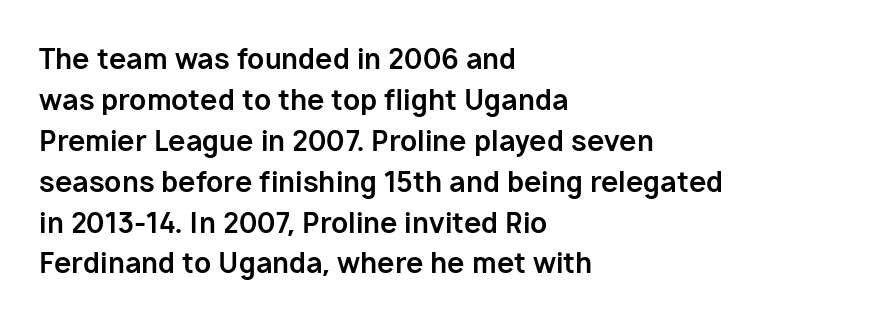
Q: Is the text bold? A: Yes.
Q: Is the text italic (slanted)? A: No, it is upright.
Q: Is the typeface a serif or a sans-serif typeface? A: Sans-serif.
Q: Is the text underlined? A: No.
Q: How is the paragraph aligned? A: Left-aligned.
Q: Is the spacing between letters normal or unusually wide? A: Normal.
Q: Is the spacing between lines tight, normal or loose? A: Normal.
Q: Width (condensed, normal, or wide)? A: Normal.
Q: Stroke contrast? A: Low.
Q: x-height? A: Medium.
Q: Monospaced? A: No.
